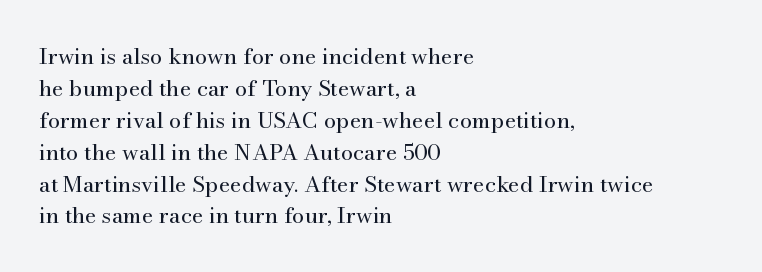
This sample uses an upright cut, with every glyph sitting square on the baseline. Check the space under the baseline: it is left empty. These lines are set flush left with a ragged right edge. Weight: not bold — regular or lighter.
